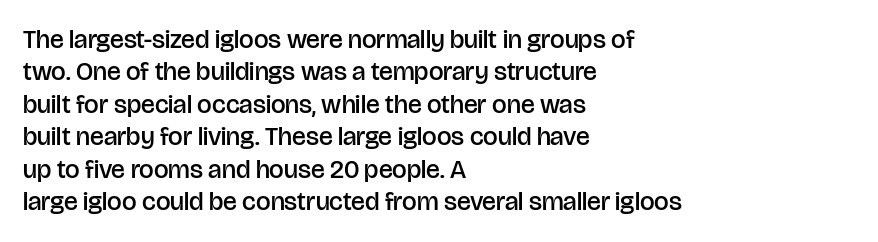
The image shows 26 px text type, upright; set left-aligned, normal line spacing (1.25x), normal letter spacing, not underlined.
